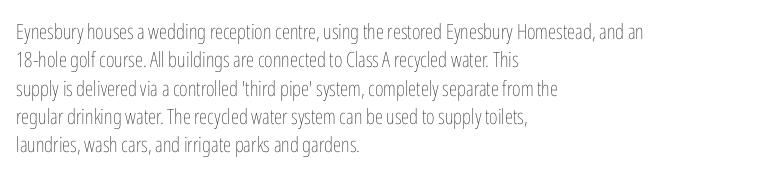
{"italic": "no", "bold": "no", "underline": "no", "align": "left", "line_spacing": "normal", "line_spacing_ratio": 1.35, "letter_spacing": "normal", "letter_spacing_em": 0.0, "glyph_px": 21}
